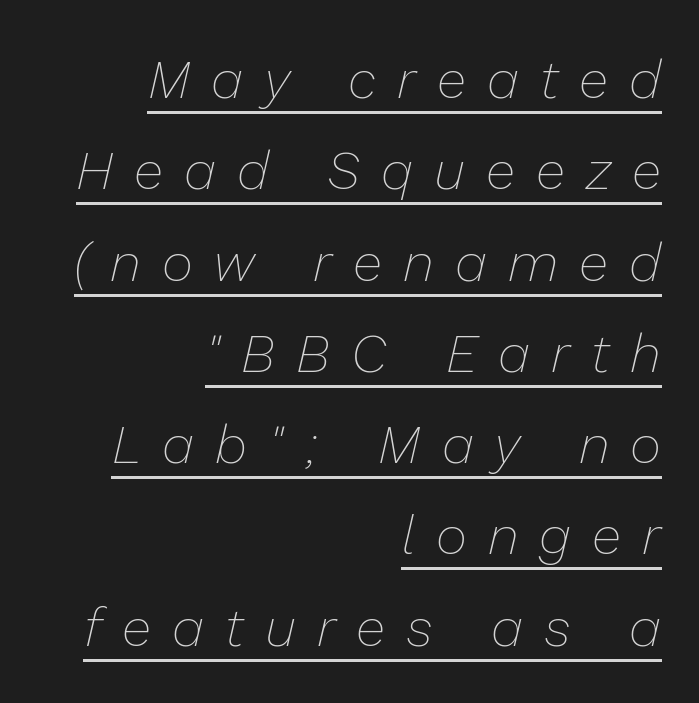
{"italic": "yes", "lean": "right", "slant_degrees": 13, "bold": "no", "weight": "thin", "width": "normal", "stroke_contrast": "low", "x_height": "medium", "monospaced": "no", "underline": "yes", "align": "right", "line_spacing": "normal", "line_spacing_ratio": 1.69, "letter_spacing": "wide", "letter_spacing_em": 0.39, "glyph_px": 54}
